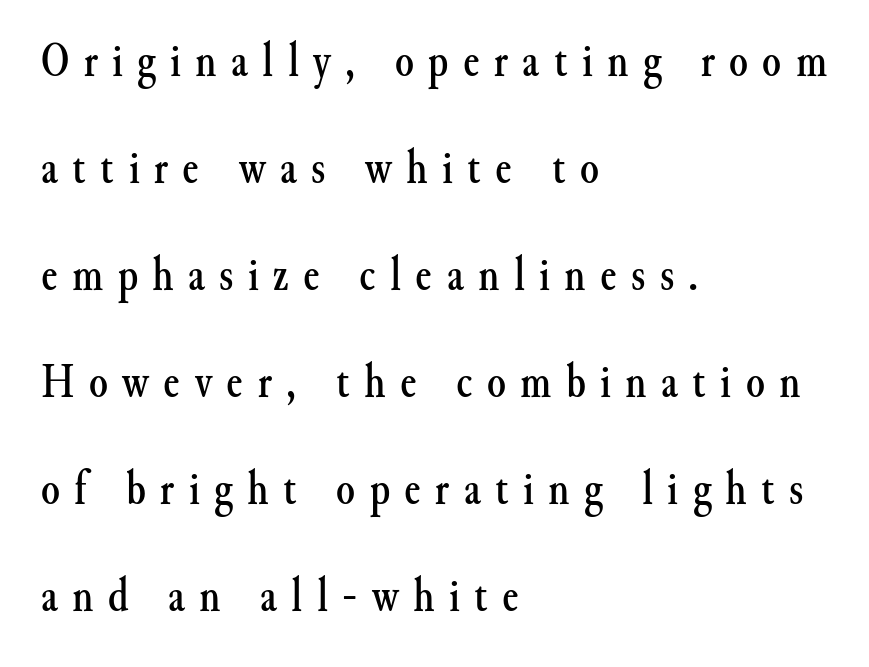
Nope, not italic — everything's standing straight. Regarding leading, the lines here are spaced well apart. A typesetter would label this face a serif. Note the varied advance widths — an 'i' is clearly narrower than an 'm'. All the whitespace from short lines collects on the right.
